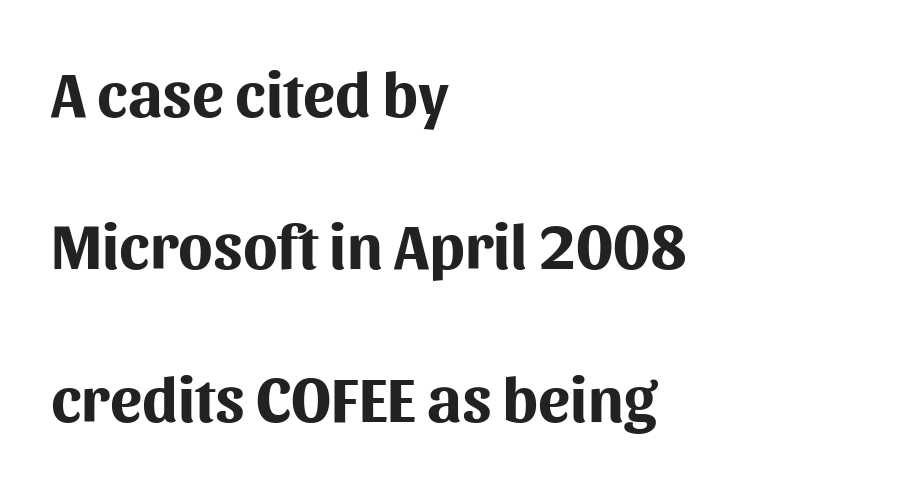
{"serif": "no", "italic": "no", "bold": "yes", "weight": "bold", "width": "normal", "stroke_contrast": "medium", "x_height": "medium", "monospaced": "no", "underline": "no", "align": "left", "line_spacing": "loose", "line_spacing_ratio": 2.38, "letter_spacing": "normal", "letter_spacing_em": 0.0, "glyph_px": 64}
